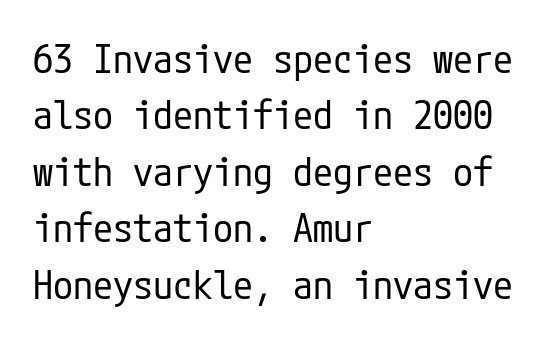
The image shows 40 px regular-weight, condensed sans-serif type, upright; set left-aligned, normal line spacing (1.41x), normal letter spacing, not underlined; low stroke contrast and a medium x-height.
